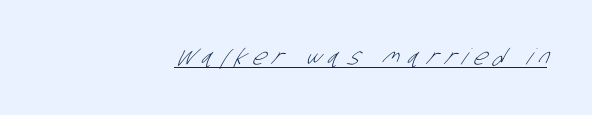
The image shows 22 px text type; set right-aligned, unusually wide letter spacing (+0.37 em), underlined.
